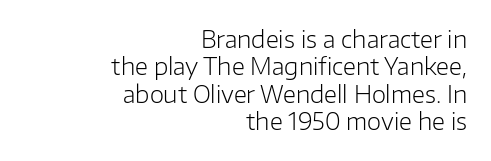
The image shows 23 px text type, upright; set right-aligned, line spacing 1.19x, normal letter spacing, not underlined.
